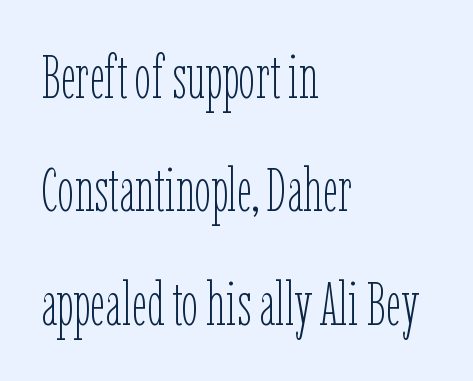
The image shows 60 px thin, condensed type, upright; set left-aligned, line spacing 1.89x, normal letter spacing, not underlined; low stroke contrast and a medium x-height.
